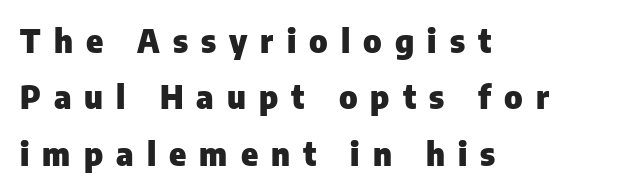
To sum up the face: it is a sans, with no serifs. The glyphs have the mass of a bold cut. You could not count columns in this text — the font is proportionally spaced. The tracking reads as deliberately expanded to a designer's eye. Does the copy run flush right? No — it runs flush left. Unlike italic type, these characters show no tilt at all.
